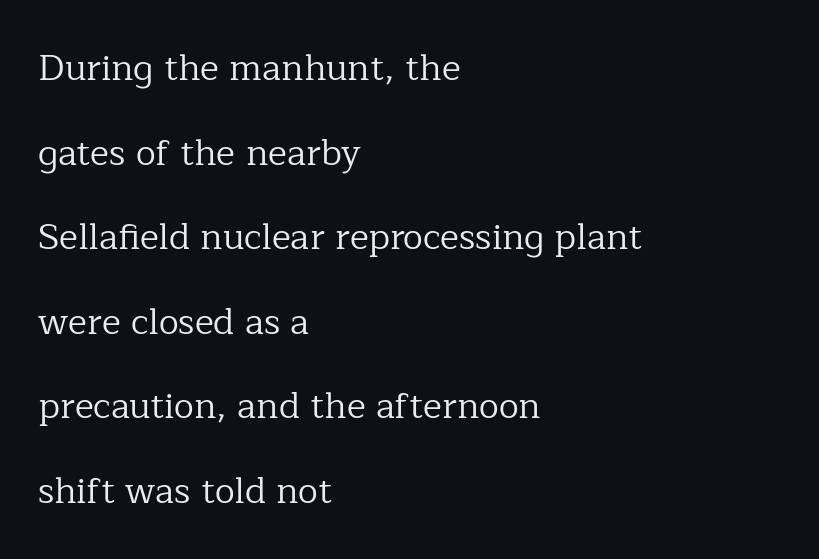
Widely set lines give the paragraph a tall, airy silhouette. These lines are set flush left with a ragged right edge. The passage shown is typed in a proportional face where columns would drift. Serif or sans? Serif — the stroke terminals have little feet. The letters stand upright; this is a roman face.
